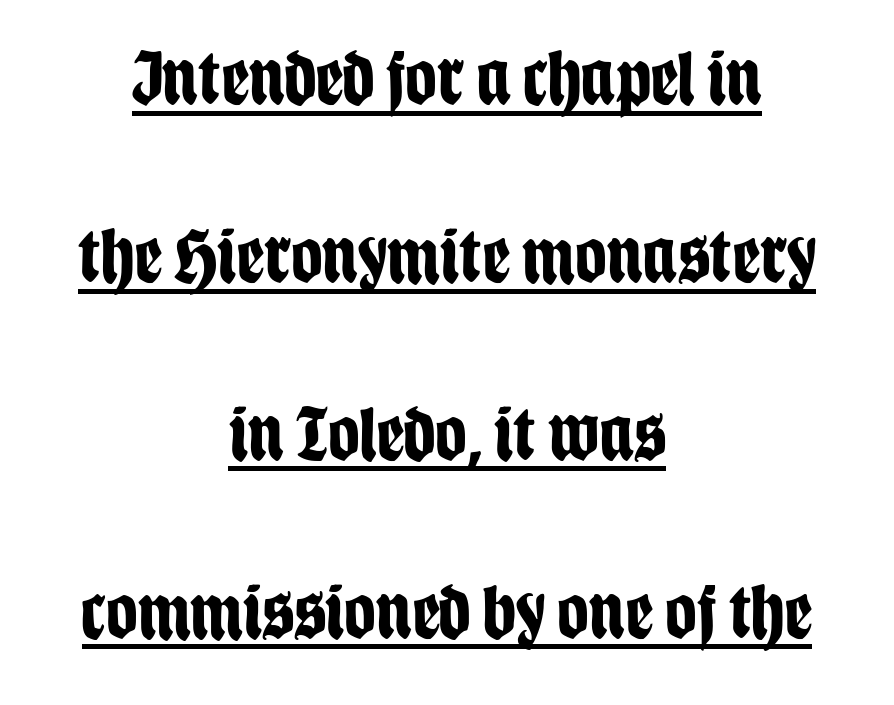
Q: Is the text bold? A: Yes.
Q: Is the text italic (slanted)? A: No, it is upright.
Q: Is the typeface a serif or a sans-serif typeface? A: Sans-serif.
Q: Is the text underlined? A: Yes.
Q: How is the paragraph aligned? A: Centered.
Q: Is the spacing between letters normal or unusually wide? A: Normal.
Q: Is the spacing between lines tight, normal or loose? A: Loose.
Q: Width (condensed, normal, or wide)? A: Condensed.
Q: Stroke contrast? A: Low.
Q: x-height? A: Large.
Q: Monospaced? A: No.
